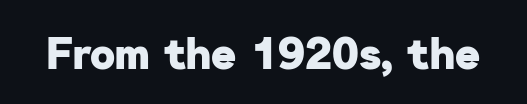
Q: Is the text bold? A: Yes.
Q: Is the typeface a serif or a sans-serif typeface? A: Sans-serif.
Q: Is the text underlined? A: No.
Q: Is the spacing between letters normal or unusually wide? A: Normal.
Q: Width (condensed, normal, or wide)? A: Normal.
Q: Stroke contrast? A: Low.
Q: x-height? A: Medium.
Q: Monospaced? A: No.
